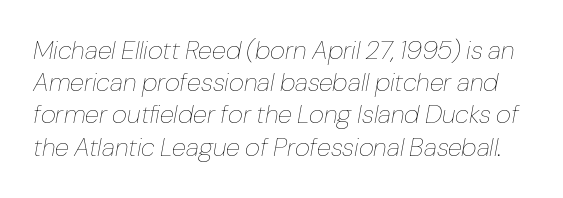
Compared with a typical body face, this is equally light or lighter still. Standard letterfit; no display-style spreading of the glyphs. The baseline area is clear. The specimen reads as italic at a glance.
